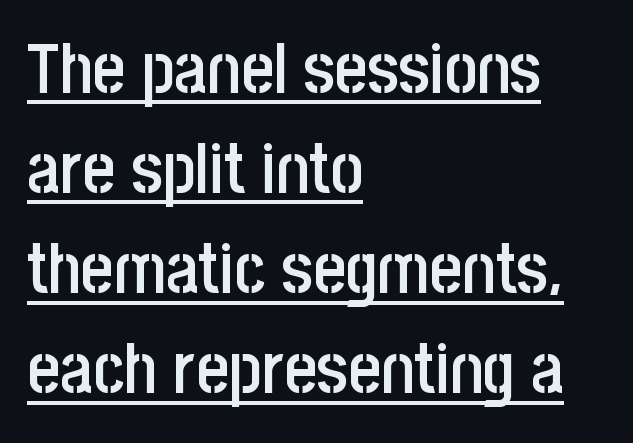
{"serif": "no", "italic": "no", "bold": "semi", "weight": "semibold", "width": "condensed", "stroke_contrast": "low", "x_height": "large", "monospaced": "no", "underline": "yes", "align": "left", "line_spacing": "normal", "line_spacing_ratio": 1.43, "letter_spacing": "normal", "letter_spacing_em": 0.0, "glyph_px": 70}
